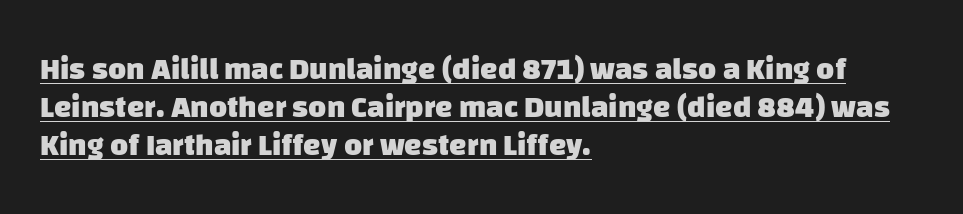
The text was rendered using a sans face with plain stroke endings. Think of a printed novel: that variable character pitch is what you see here. The letterforms sit shoulder to shoulder at normal distance. Typographic density is high because the face is bold.
